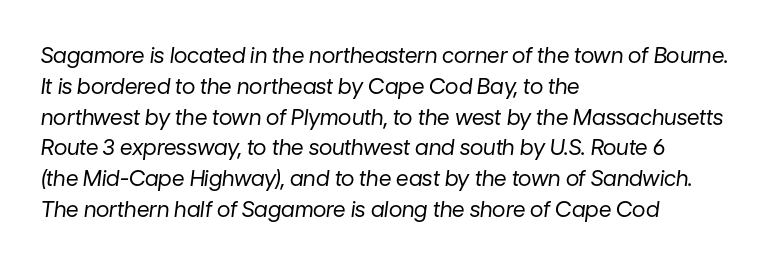
Visually the block forms a straight wall on the left and a jagged coastline on the right. This reads as an unemphasized weight, regular at the heaviest. Underlining? Definitely not there. The designer left line spacing at the default. The rendering keeps characters at their native spacing. Slant detected: the letters are inclined.
